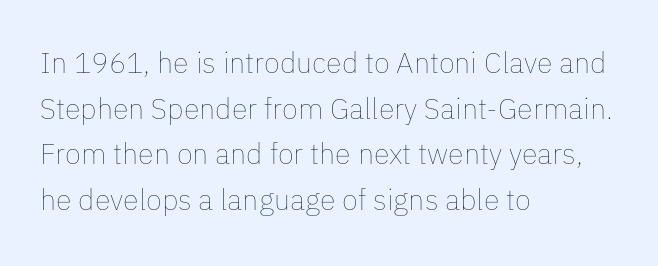
Q: Is the text bold? A: No.
Q: Is the text italic (slanted)? A: No, it is upright.
Q: Is the text underlined? A: No.
Q: How is the paragraph aligned? A: Left-aligned.
Q: Is the spacing between letters normal or unusually wide? A: Normal.
Q: Is the spacing between lines tight, normal or loose? A: Normal.
Q: Width (condensed, normal, or wide)? A: Normal.
Q: Stroke contrast? A: Low.
Q: x-height? A: Medium.
Q: Monospaced? A: No.
